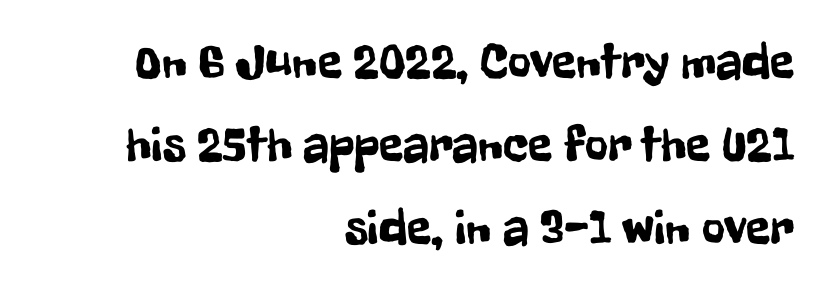
The image shows 50 px condensed sans-serif type, upright; set right-aligned, normal line spacing (1.66x), normal letter spacing, not underlined; low stroke contrast and a medium x-height.
